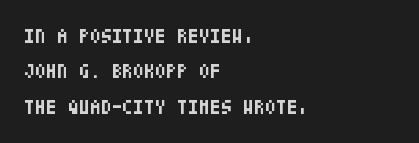
The image shows 20 px bold type, upright; set left-aligned, line spacing 1.77x, normal letter spacing, not underlined.
